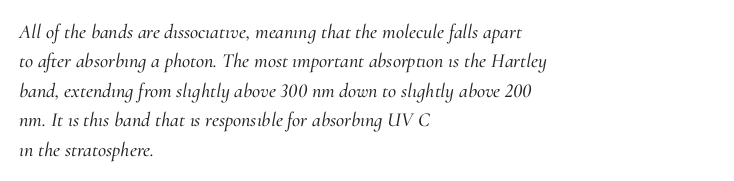
{"italic": "yes", "lean": "right", "slant_degrees": 10, "underline": "no", "align": "left", "line_spacing": "normal", "line_spacing_ratio": 1.47, "letter_spacing": "normal", "letter_spacing_em": 0.0, "glyph_px": 20}
